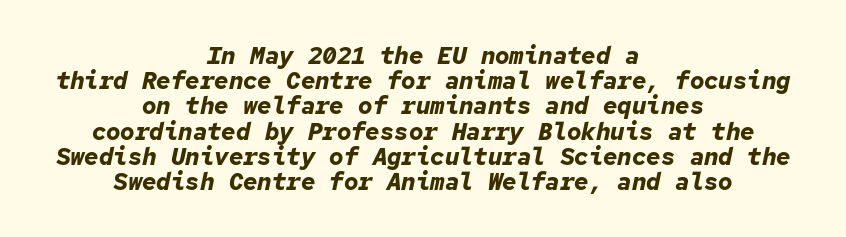
{"italic": "yes", "lean": "right", "slant_degrees": 12, "bold": "yes", "underline": "no", "align": "center", "line_spacing": "tight", "line_spacing_ratio": 1.05, "letter_spacing": "normal", "letter_spacing_em": 0.0, "glyph_px": 24}
